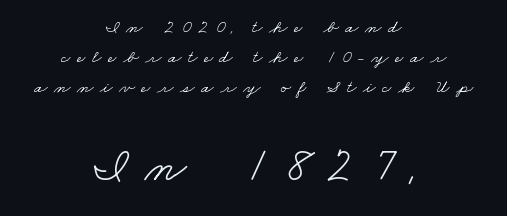
A clean baseline with only descenders dipping below it. The typesetting does not lean heavy: it is not bold. Here the second block reads like a headline and the first like body copy. You could not count columns in this text — the font is proportionally spaced. Glyph-to-glyph distance is far greater than everyday printed text.
